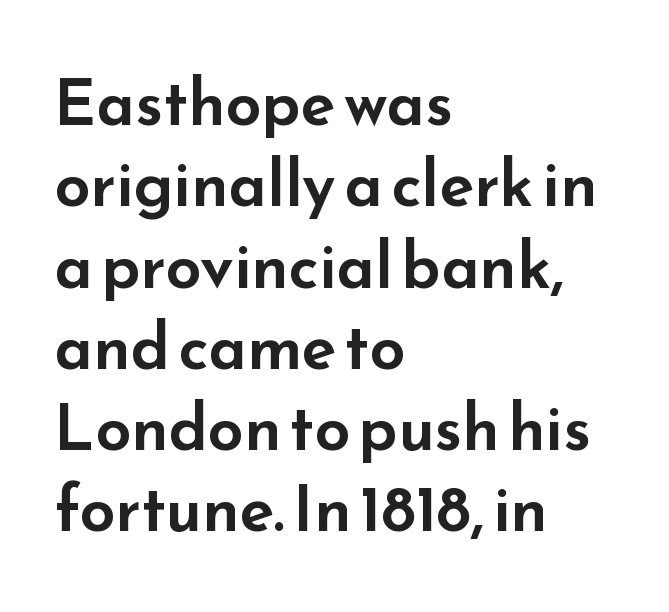
Q: Is the text italic (slanted)? A: No, it is upright.
Q: Is the typeface a serif or a sans-serif typeface? A: Sans-serif.
Q: Is the text underlined? A: No.
Q: How is the paragraph aligned? A: Left-aligned.
Q: Is the spacing between letters normal or unusually wide? A: Normal.
Q: Is the spacing between lines tight, normal or loose? A: Normal.
Q: Width (condensed, normal, or wide)? A: Wide.
Q: Stroke contrast? A: Low.
Q: x-height? A: Small.
Q: Monospaced? A: No.
